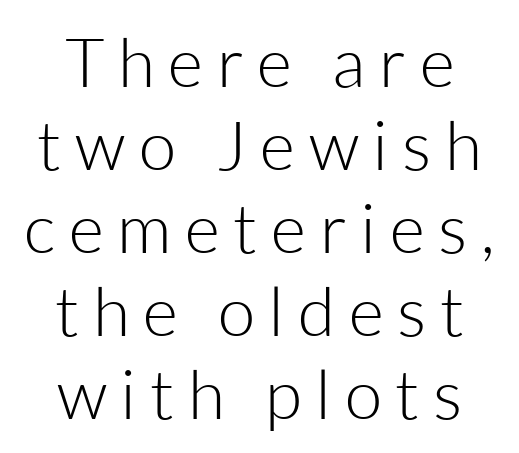
{"serif": "no", "italic": "no", "bold": "no", "weight": "light", "width": "normal", "stroke_contrast": "low", "x_height": "medium", "monospaced": "no", "underline": "no", "align": "center", "line_spacing_ratio": 1.22, "letter_spacing": "wide", "letter_spacing_em": 0.2, "glyph_px": 68}
